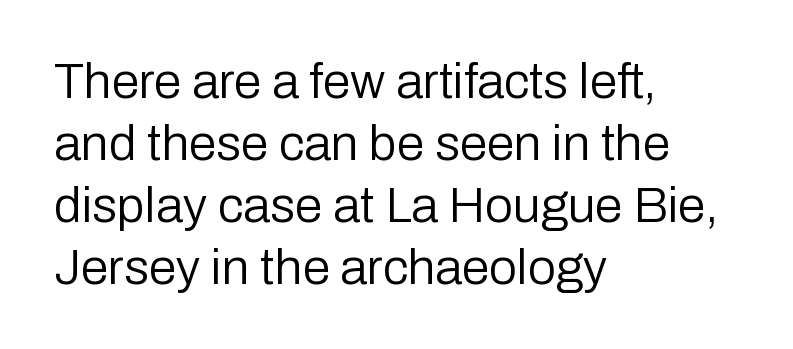
The image shows 50 px regular-weight sans-serif type, upright; set left-aligned, line spacing 1.24x, normal letter spacing, not underlined; low stroke contrast and a medium x-height.
